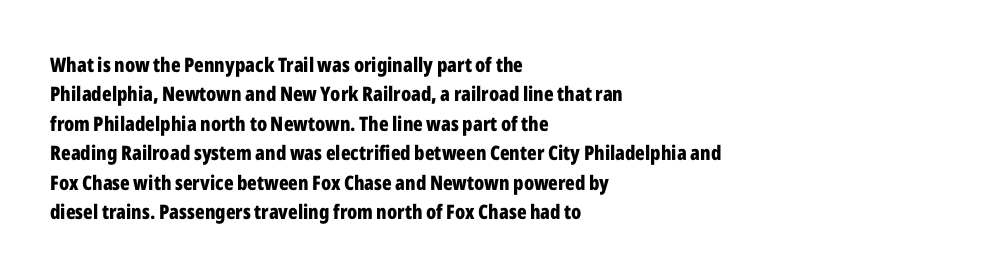
{"italic": "no", "bold": "yes", "underline": "no", "align": "left", "line_spacing": "normal", "line_spacing_ratio": 1.47, "letter_spacing": "normal", "letter_spacing_em": 0.0, "glyph_px": 20}
